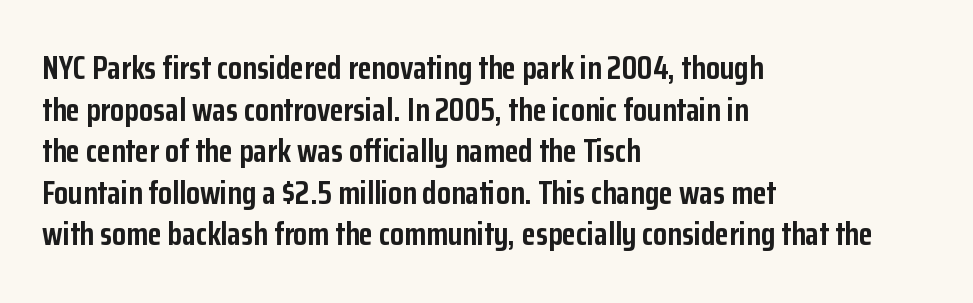
The image shows 32 px semibold, condensed sans-serif type, upright; set left-aligned, normal line spacing (1.3x), normal letter spacing, not underlined; low stroke contrast and a medium x-height.
